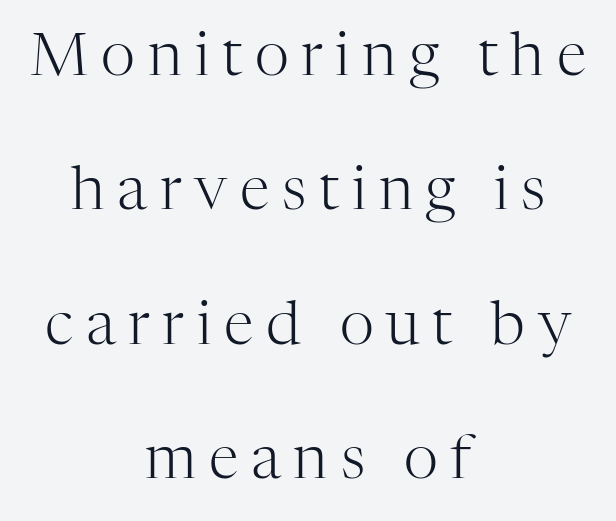
{"serif": "yes", "italic": "no", "bold": "no", "weight": "light", "width": "normal", "stroke_contrast": "high", "x_height": "medium", "monospaced": "no", "underline": "no", "align": "center", "line_spacing": "loose", "line_spacing_ratio": 2.24, "letter_spacing": "wide", "letter_spacing_em": 0.21, "glyph_px": 60}
